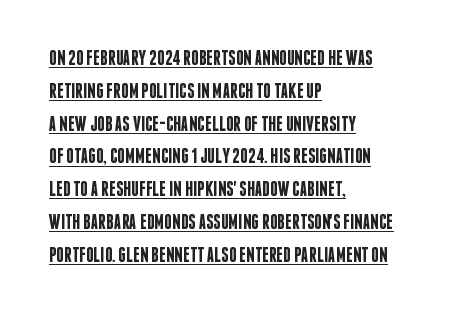
The image shows 21 px text type, upright; set left-aligned, normal line spacing (1.56x), normal letter spacing, underlined.
